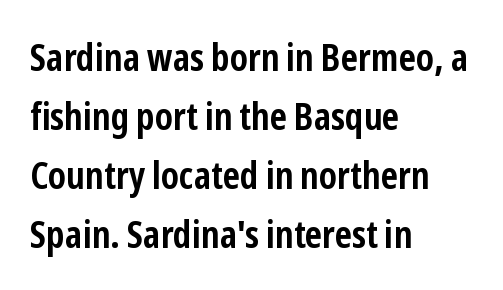
{"serif": "no", "italic": "no", "bold": "yes", "weight": "semibold", "width": "condensed", "stroke_contrast": "low", "x_height": "medium", "monospaced": "no", "underline": "no", "align": "left", "line_spacing": "normal", "line_spacing_ratio": 1.55, "letter_spacing": "normal", "letter_spacing_em": 0.0, "glyph_px": 38}
